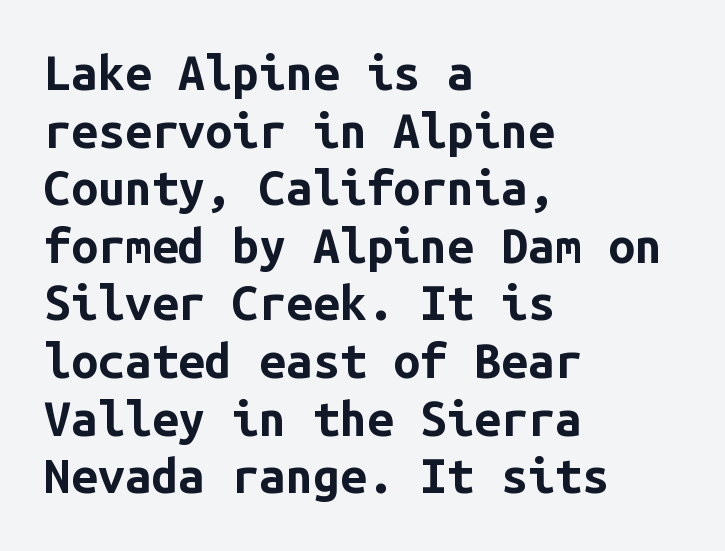
Q: Is the text bold? A: Yes.
Q: Is the text italic (slanted)? A: No, it is upright.
Q: Is the typeface a serif or a sans-serif typeface? A: Sans-serif.
Q: Is the text underlined? A: No.
Q: How is the paragraph aligned? A: Left-aligned.
Q: Is the spacing between letters normal or unusually wide? A: Normal.
Q: Width (condensed, normal, or wide)? A: Normal.
Q: Stroke contrast? A: Low.
Q: x-height? A: Medium.
Q: Monospaced? A: Yes.
